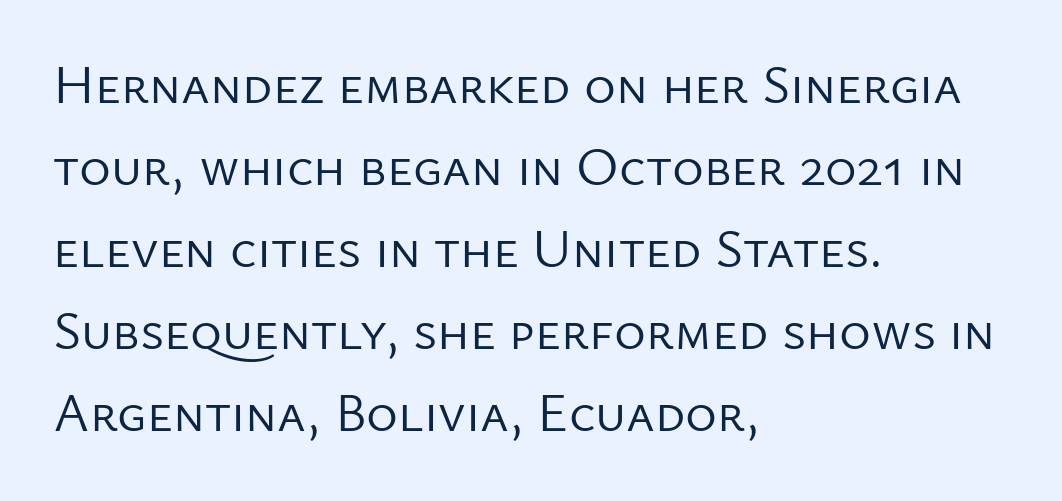
A sans-serif font was chosen for this passage. Look at the tracking — it's just the regular setting, nothing added. The block of text has a typical density, with ordinary space between rows. A student would call this left alignment; a typographer would say flush left, rag right. The face used here is proportionally spaced, like ordinary book or web type. The letters stand upright; this is a roman face.
